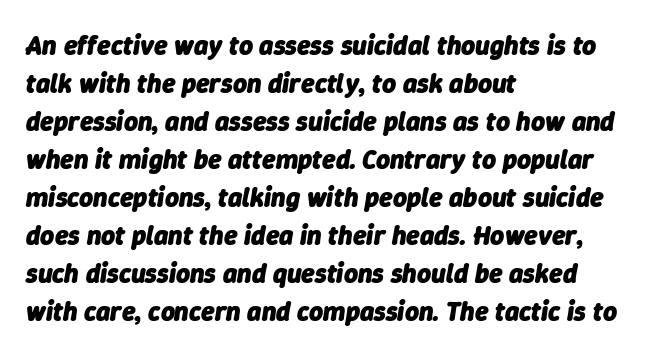
Compared with typical body copy, the letter spacing here is the same. This sample uses an oblique cut, with every glyph tilted off the vertical. Is the type bold? Yes — the strokes are clearly thick and heavy. Layout note: lines flush left.
